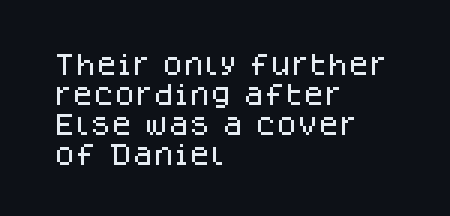
The lines in this sample share a left origin and differ only in where they stop. Tracking here is standard; glyphs follow each other at the usual distance. How would I describe the line gaps? Plain and ordinary. You can tell it's not italic because the verticals are truly vertical.
